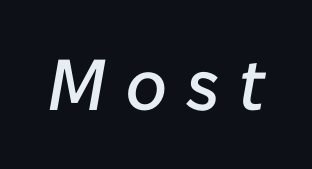
The image shows 72 px text type, italic (leaning right); set unusually wide letter spacing (+0.26 em), not underlined; low stroke contrast and a medium x-height.
